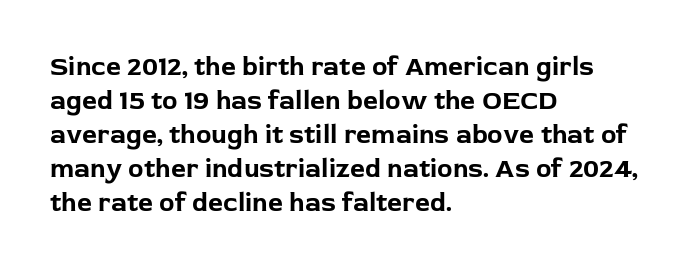
The image shows 26 px bold type, upright; set left-aligned, normal line spacing (1.31x), normal letter spacing, not underlined.
